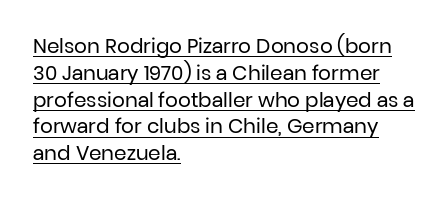
The face looks like a standard text weight, possibly lighter. Beneath each row of characters lies a ruled line. Compared with typical body copy, the letter spacing here is the same. Notice how the passage keeps a crisp vertical edge on the left only.
